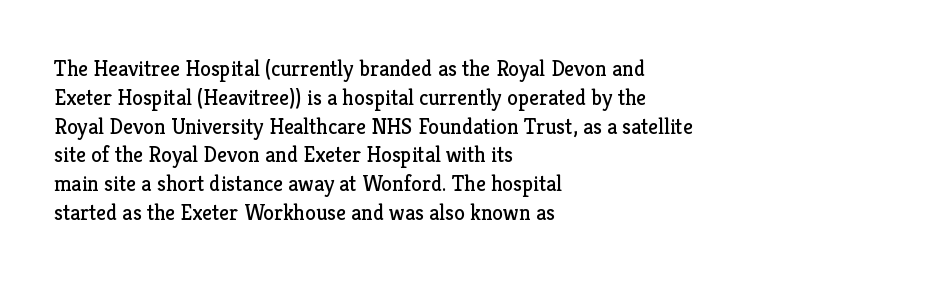
{"italic": "no", "bold": "no", "underline": "no", "align": "left", "line_spacing": "normal", "line_spacing_ratio": 1.31, "letter_spacing": "normal", "letter_spacing_em": 0.0, "glyph_px": 22}
